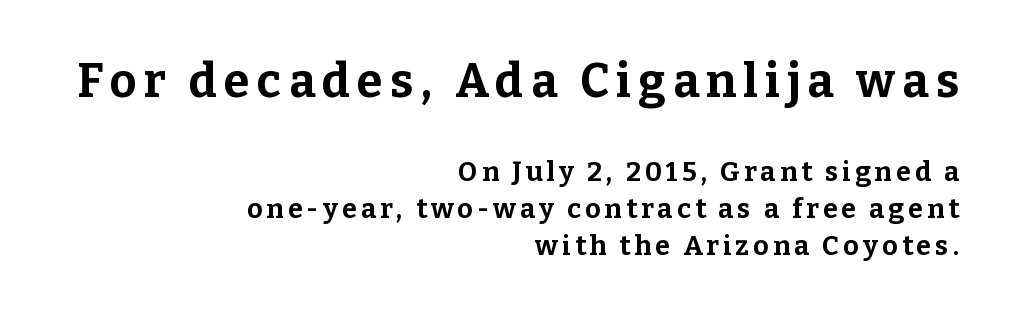
Q: Is the text bold? A: Yes.
Q: Is the text italic (slanted)? A: No, it is upright.
Q: Is the typeface a serif or a sans-serif typeface? A: Serif.
Q: Is the text underlined? A: No.
Q: How is the paragraph aligned? A: Right-aligned.
Q: Is the spacing between lines tight, normal or loose? A: Normal.
Q: Which block of text is set in a larger size, the first (top) or the second (bottom)? A: The first (top) one.
Q: Width (condensed, normal, or wide)? A: Normal.
Q: Stroke contrast? A: Low.
Q: x-height? A: Medium.
Q: Monospaced? A: No.
